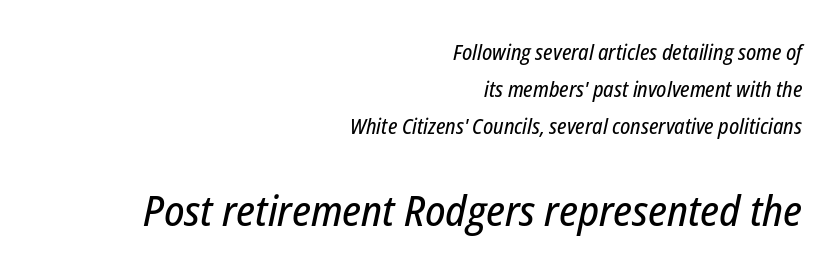
The image shows 42 px condensed type, italic (leaning right); set right-aligned, line spacing 1.76x, normal letter spacing, not underlined; the second (bottom) block is 2.0x larger; low stroke contrast and a medium x-height.
